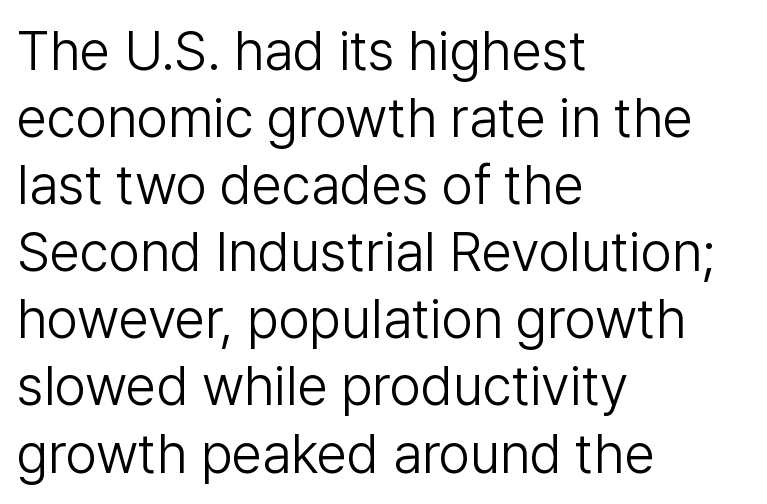
Are there feet on the stems? There aren't — it's a sans. You can tell it's not italic because the verticals are truly vertical. The area under the type is left untouched. These lines keep a tight, regular rhythm from letter to letter.
